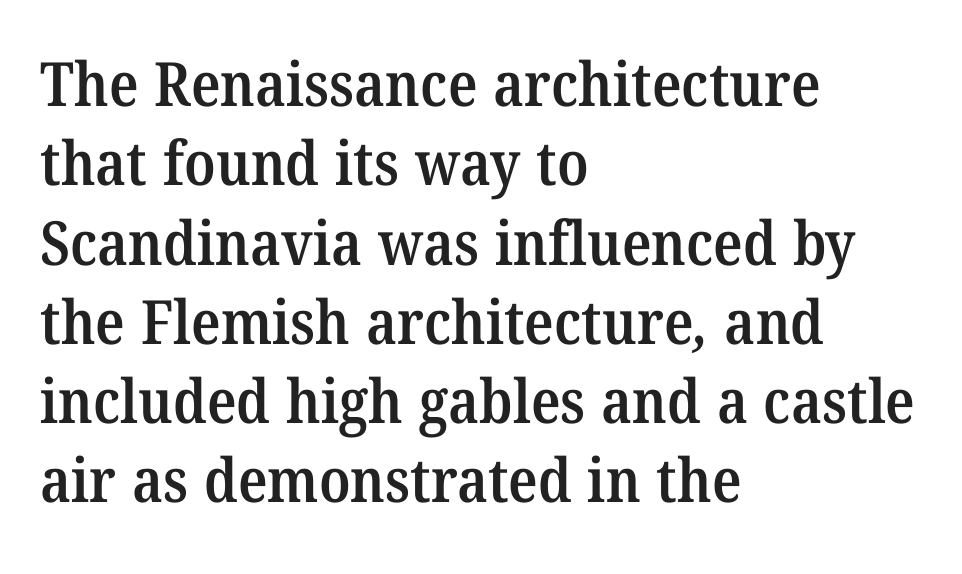
Q: Is the text bold? A: Semi-bold.
Q: Is the typeface a serif or a sans-serif typeface? A: Serif.
Q: Is the text underlined? A: No.
Q: How is the paragraph aligned? A: Left-aligned.
Q: Is the spacing between letters normal or unusually wide? A: Normal.
Q: Is the spacing between lines tight, normal or loose? A: Normal.
Q: Width (condensed, normal, or wide)? A: Normal.
Q: Stroke contrast? A: Medium.
Q: x-height? A: Medium.
Q: Monospaced? A: No.
